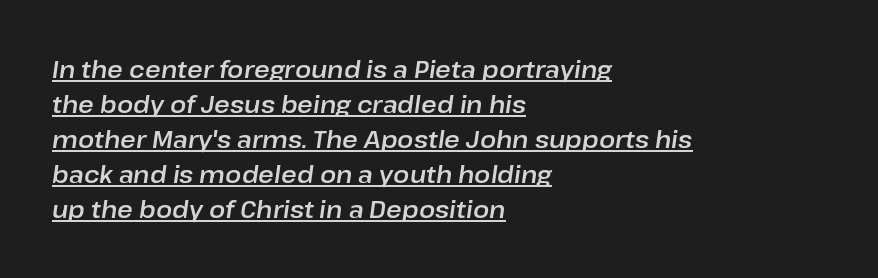
{"italic": "yes", "lean": "right", "slant_degrees": 8, "underline": "yes", "align": "left", "line_spacing": "normal", "line_spacing_ratio": 1.46, "letter_spacing": "normal", "letter_spacing_em": 0.0, "glyph_px": 24}
